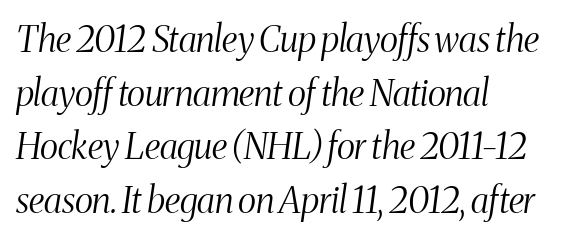
The image shows 36 px light, condensed serif type, italic (leaning right); set left-aligned, normal line spacing (1.49x), normal letter spacing, not underlined; medium stroke contrast and a medium x-height.
